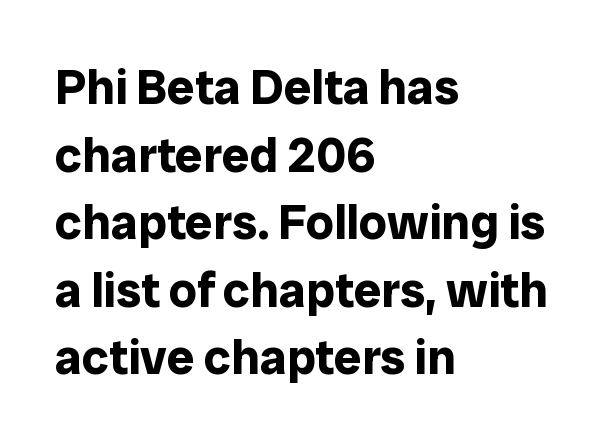
Only glyphs here, with clear space below each row. A typesetter would label this face a sans. This sample uses an upright cut, with every glyph sitting square on the baseline. Inter-character spacing is left at the font's built-in metrics.
